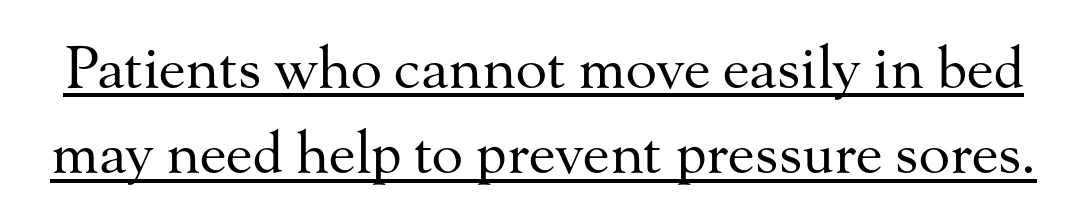
The image shows 58 px regular-weight serif type, upright; set normal line spacing (1.47x), normal letter spacing, underlined; medium stroke contrast and a small x-height.
